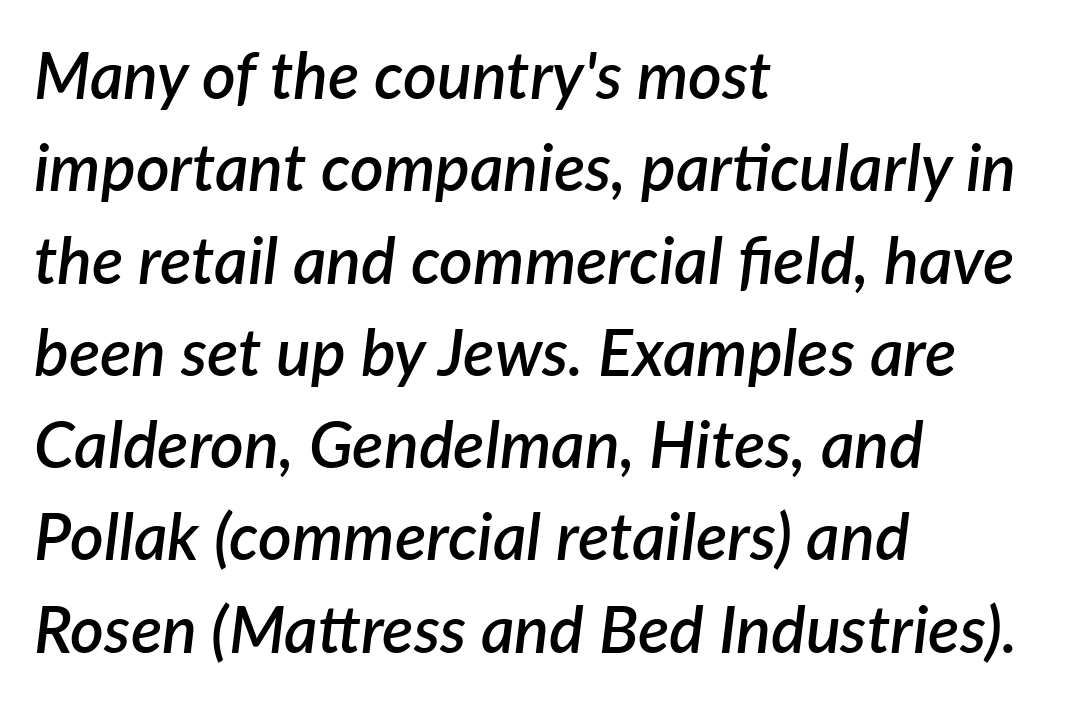
The image shows 65 px semibold type, italic (leaning right); set left-aligned, normal line spacing (1.42x), normal letter spacing, not underlined; low stroke contrast and a medium x-height.
